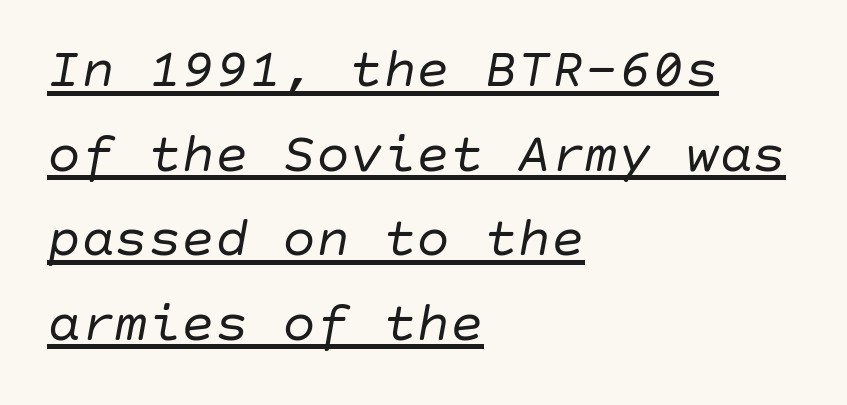
Like a heading marked for emphasis, these lines bear an underscore. The leading is moderate, giving the passage an even texture. If you drew a ruler down the left edge, every line would touch it. Is the stroke heavy? The answer is a plain regular-or-lighter. What stands out about the letter spacing? Nothing — it is the standard amount. Slant detected: the letters are inclined.
